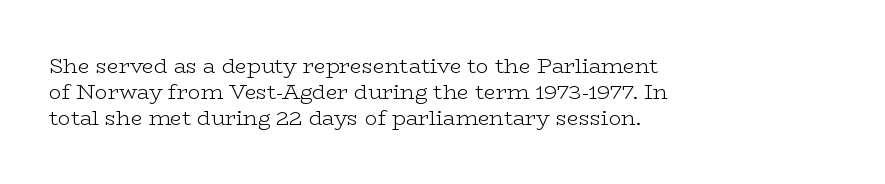
The image shows 21 px text type, upright; set left-aligned, line spacing 1.24x, normal letter spacing, not underlined.
